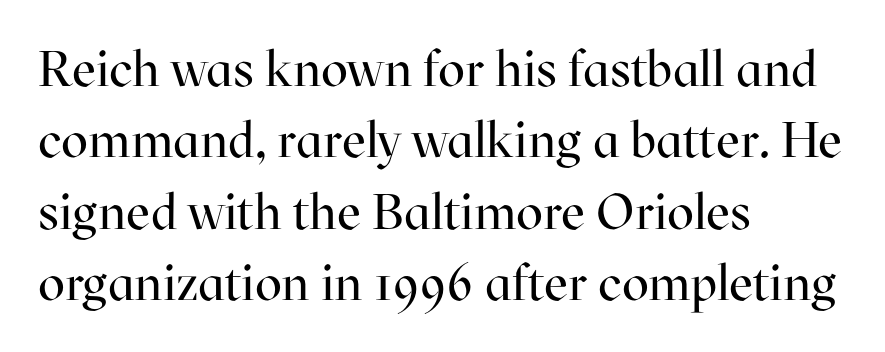
Q: Is the text bold? A: No.
Q: Is the text italic (slanted)? A: No, it is upright.
Q: Is the typeface a serif or a sans-serif typeface? A: Serif.
Q: Is the text underlined? A: No.
Q: How is the paragraph aligned? A: Left-aligned.
Q: Is the spacing between letters normal or unusually wide? A: Normal.
Q: Is the spacing between lines tight, normal or loose? A: Normal.
Q: Width (condensed, normal, or wide)? A: Normal.
Q: Stroke contrast? A: High.
Q: x-height? A: Medium.
Q: Monospaced? A: No.
